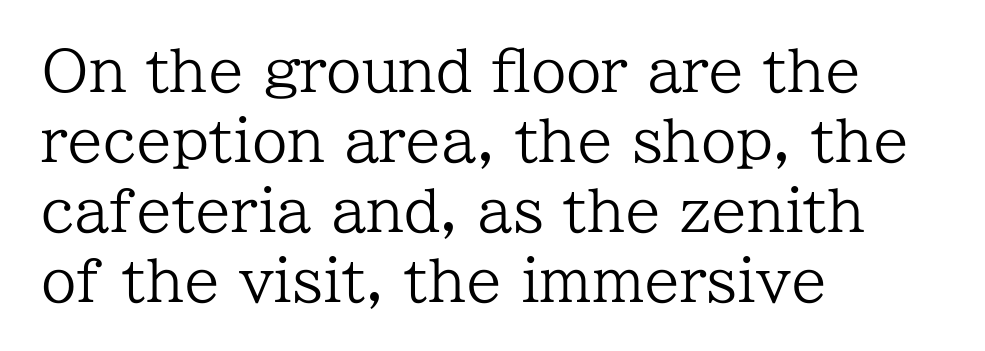
Rendered with straight, roman letterforms. Serif or sans? Serif — the stroke terminals have little feet. Visually the block forms a straight wall on the left and a jagged coastline on the right. Stem width sits at or under what a default text font uses.
